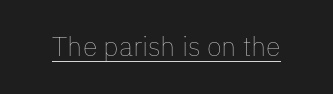
{"italic": "no", "bold": "no", "underline": "yes", "letter_spacing": "normal", "letter_spacing_em": 0.0, "glyph_px": 27}
